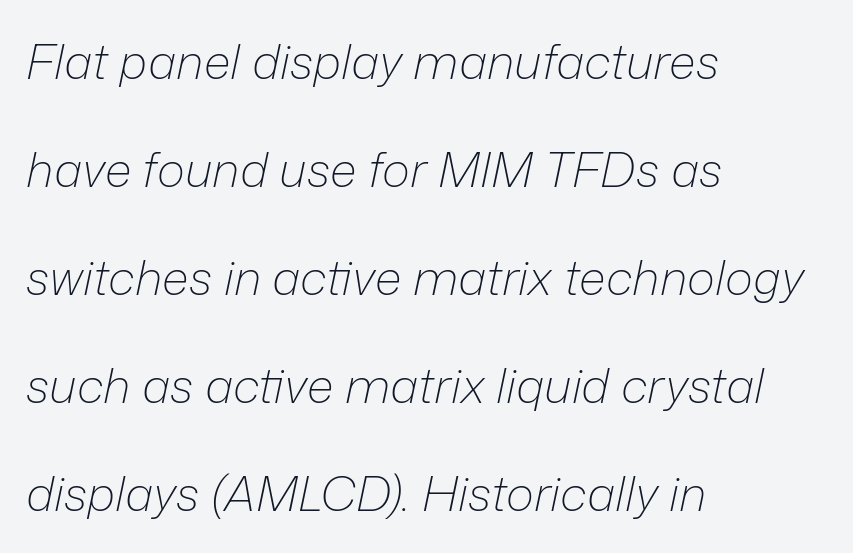
Q: Is the text bold? A: No.
Q: Is the text italic (slanted)? A: Yes, it leans right by about 12 degrees.
Q: Is the text underlined? A: No.
Q: How is the paragraph aligned? A: Left-aligned.
Q: Is the spacing between letters normal or unusually wide? A: Normal.
Q: Is the spacing between lines tight, normal or loose? A: Loose.
Q: Width (condensed, normal, or wide)? A: Normal.
Q: Stroke contrast? A: Low.
Q: x-height? A: Medium.
Q: Monospaced? A: No.
